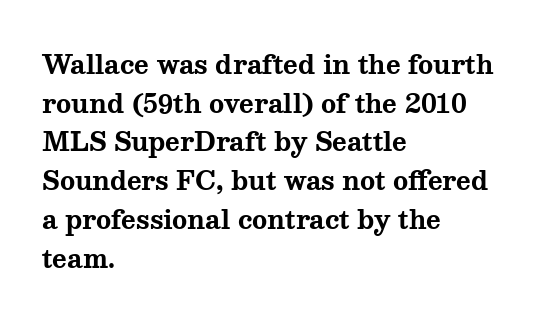
The image shows 25 px bold type, upright; set left-aligned, normal line spacing (1.55x), normal letter spacing, not underlined.
